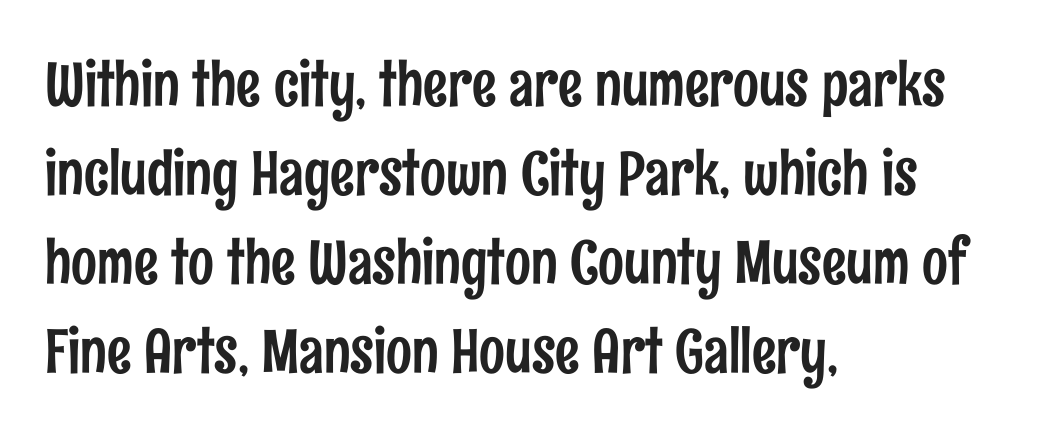
The image shows 61 px condensed sans-serif type, upright; set left-aligned, normal line spacing (1.46x), normal letter spacing, not underlined; low stroke contrast and a medium x-height.
